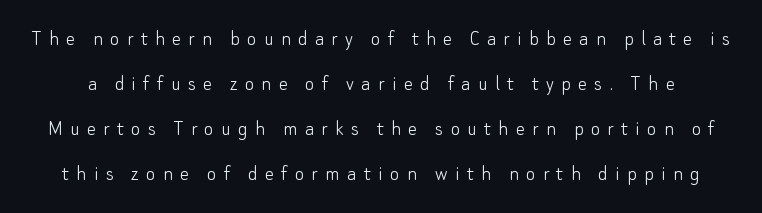
{"italic": "no", "bold": "no", "underline": "no", "line_spacing": "loose", "line_spacing_ratio": 2.05, "letter_spacing": "wide", "letter_spacing_em": 0.34, "glyph_px": 22}
